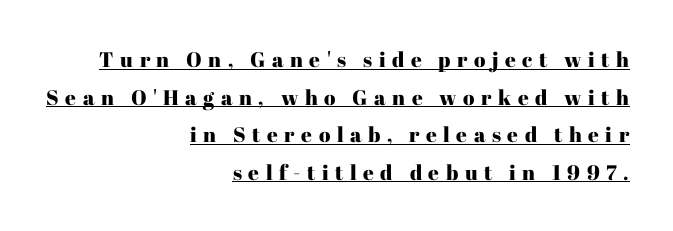
The image shows 21 px text type, upright; set right-aligned, line spacing 1.79x, unusually wide letter spacing (+0.31 em), underlined.
